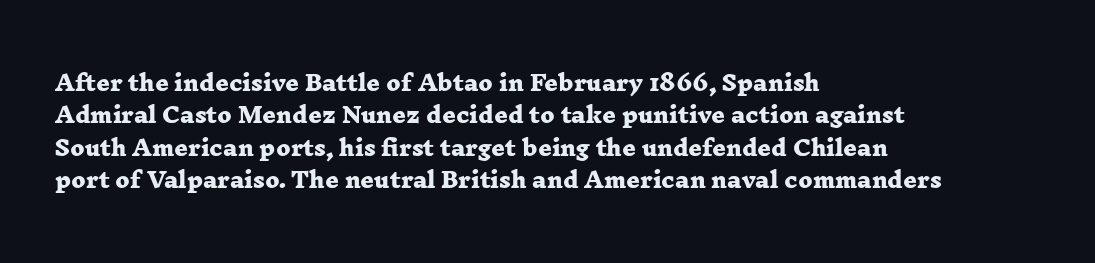
Q: Is the text bold? A: Yes.
Q: Is the text underlined? A: No.
Q: How is the paragraph aligned? A: Left-aligned.
Q: Is the spacing between letters normal or unusually wide? A: Normal.
Q: Is the spacing between lines tight, normal or loose? A: Normal.
